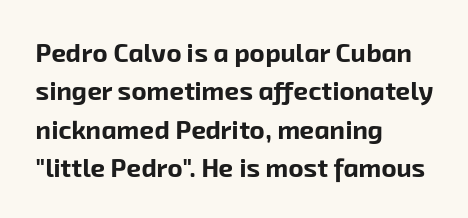
Q: Is the text bold? A: Yes.
Q: Is the text underlined? A: No.
Q: How is the paragraph aligned? A: Left-aligned.
Q: Is the spacing between letters normal or unusually wide? A: Normal.
Q: Is the spacing between lines tight, normal or loose? A: Normal.
